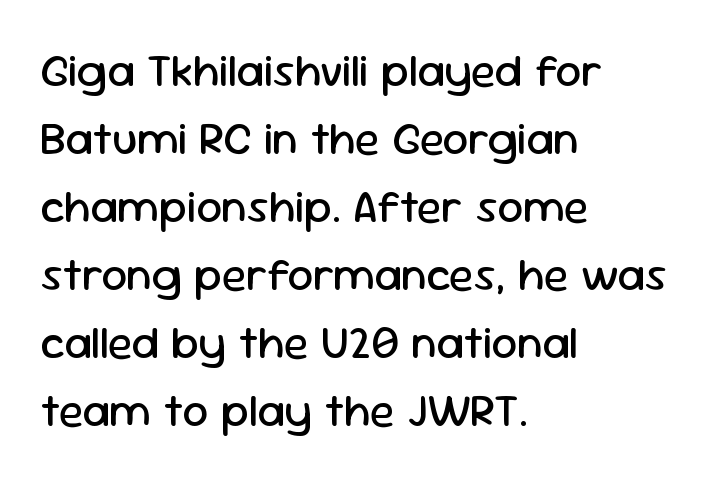
A typesetter would label this face a sans. Italic: no, the glyphs are upright roman. Casual observation: everything's shoved over to the left. A normal amount of white space separates one row of letters from the next. The horizontal fit of the characters is conventional and even. Proportional: the letters do not fall into vertical columns.
